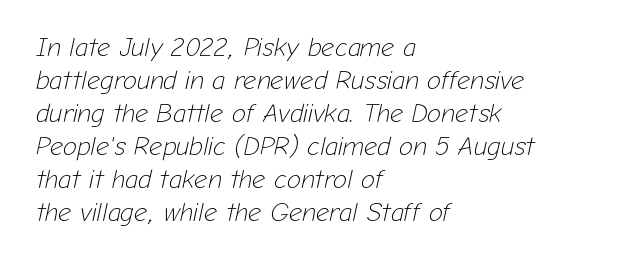
The image shows 26 px text type, italic (leaning right); set left-aligned, normal line spacing (1.27x), normal letter spacing, not underlined.
